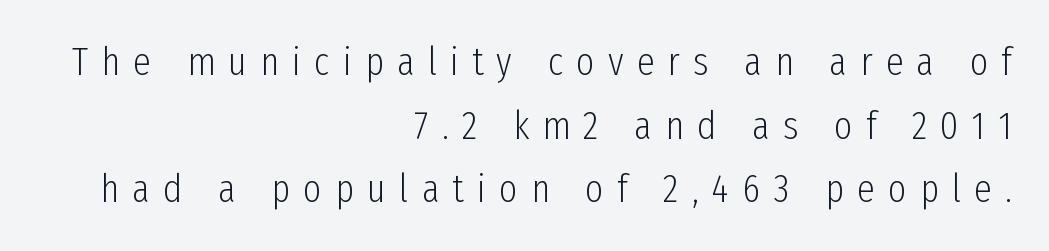
{"serif": "no", "italic": "no", "bold": "no", "weight": "light", "width": "condensed", "stroke_contrast": "low", "x_height": "medium", "monospaced": "no", "underline": "no", "align": "right", "line_spacing": "normal", "line_spacing_ratio": 1.59, "letter_spacing": "wide", "letter_spacing_em": 0.33, "glyph_px": 40}
